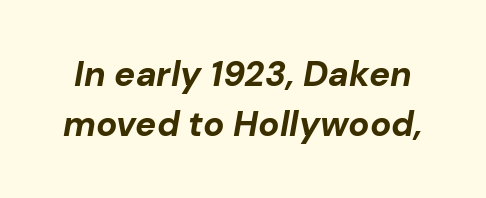
The image shows 35 px bold type, italic (leaning right); set normal line spacing (1.42x), normal letter spacing, not underlined; low stroke contrast and a medium x-height.
